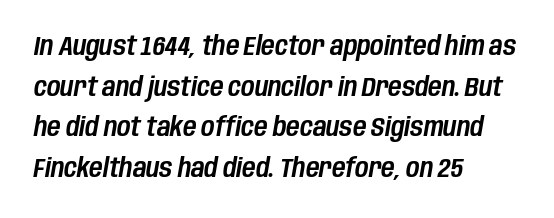
Every character sits at an angle, as italics do. You could call the tracking neutral — neither tight nor loose. Honestly, there is no underline to notice here at all. Horizontally, the lines are justified to the leading edge only. If you measured baseline to baseline, you'd find a middling distance.
